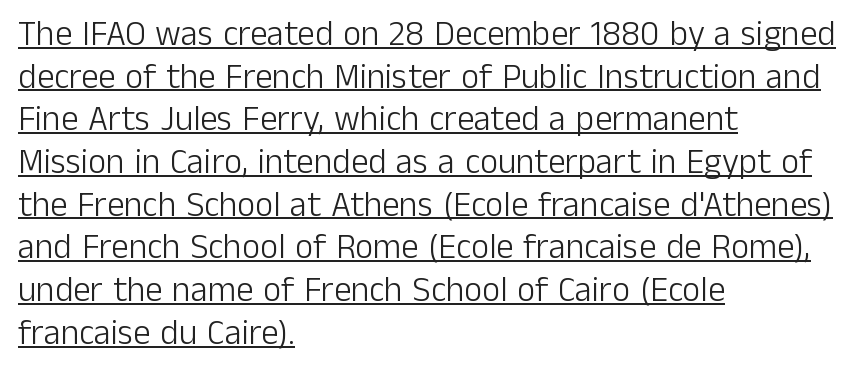
Glyph-to-glyph distance matches everyday printed text. Each letter keeps its own natural width here, so spacing adapts to shape. A baseline rule has been typeset under these characters. The font's upright variant was chosen for this text. Look at the bottom of the vertical strokes: they stop flat, with no serifs. The ragged edge is on the right, which tells us the setting is flush left.
